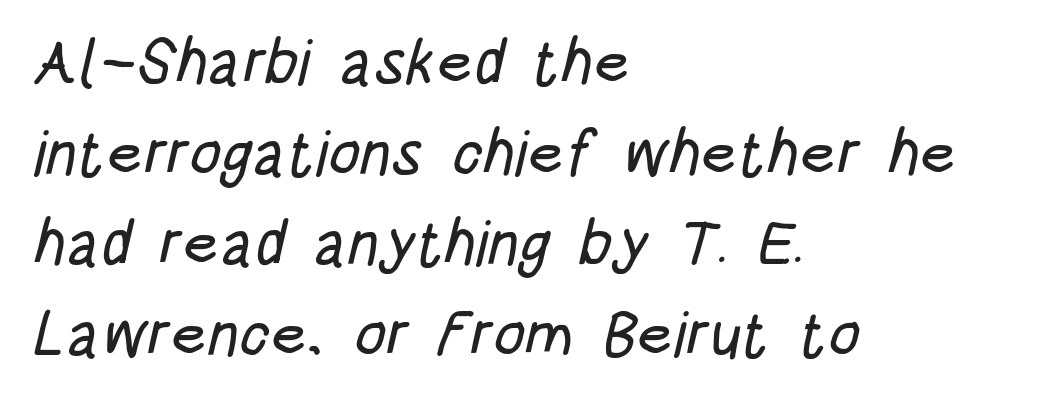
The image shows 63 px condensed sans-serif type; set left-aligned, normal line spacing (1.44x), normal letter spacing, not underlined; low stroke contrast and a large x-height.
